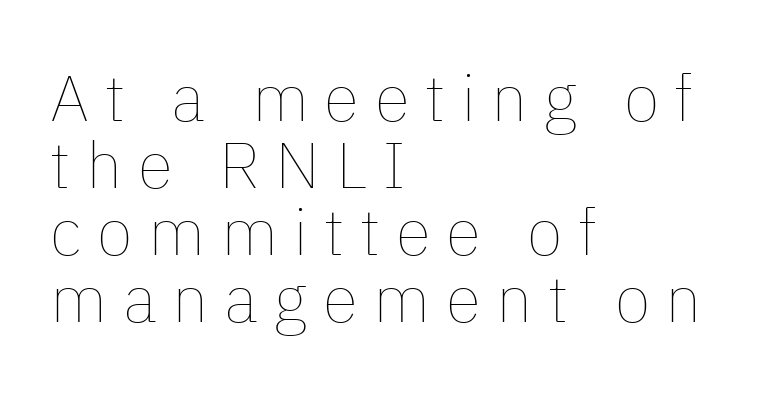
Does the copy run flush right? No — it runs flush left. No italicization has been applied; the sample stays upright. Clear beneath every line of the passage. The horizontal fit of the characters is loose and conspicuously gappy.
